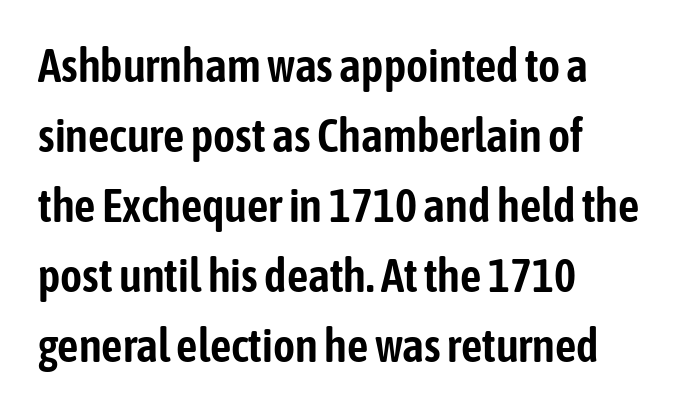
The image shows 47 px condensed sans-serif type, upright; set left-aligned, normal line spacing (1.49x), normal letter spacing, not underlined; low stroke contrast and a medium x-height.
